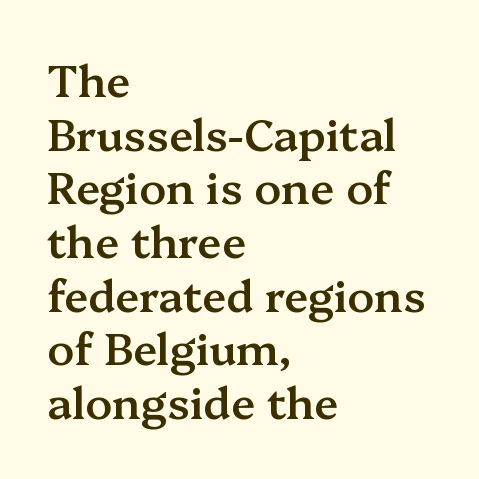
{"serif": "yes", "italic": "no", "bold": "semi", "weight": "semibold", "width": "normal", "stroke_contrast": "medium", "x_height": "medium", "monospaced": "no", "underline": "no", "align": "left", "line_spacing_ratio": 1.22, "letter_spacing": "normal", "letter_spacing_em": 0.0, "glyph_px": 44}
